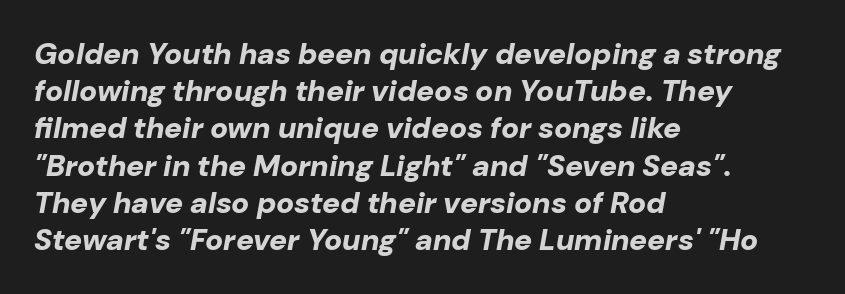
The image shows 30 px bold type, italic (leaning right); set left-aligned, line spacing 1.24x, normal letter spacing, not underlined; low stroke contrast and a medium x-height.
